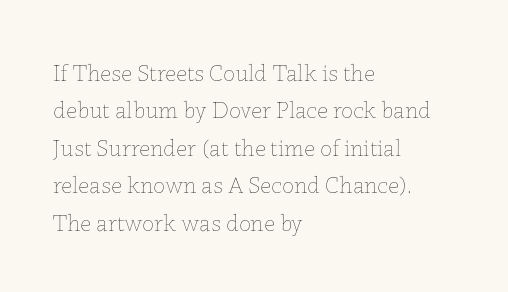
Evenly set lines give the paragraph a standard silhouette. Here the glyphs are tracked normally, forming tight word shapes. Rule under the text: the space is simply empty. Italic? Not at all — the glyphs are vertical. These glyphs show unthickened strokes, regular width or finer.
